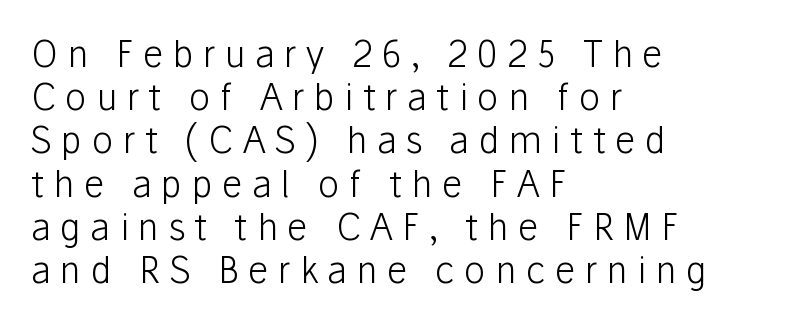
The image shows 36 px light sans-serif type, upright; set left-aligned, line spacing 1.2x, unusually wide letter spacing (+0.26 em), not underlined; low stroke contrast and a medium x-height.
